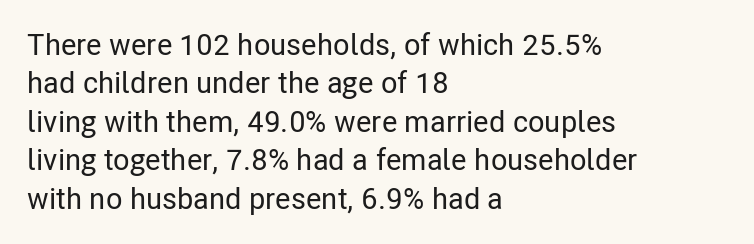
{"serif": "no", "italic": "no", "width": "condensed", "stroke_contrast": "low", "x_height": "medium", "monospaced": "no", "underline": "no", "align": "left", "line_spacing": "normal", "line_spacing_ratio": 1.28, "letter_spacing": "normal", "letter_spacing_em": 0.0, "glyph_px": 30}
